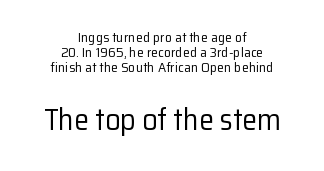
{"serif": "no", "italic": "no", "bold": "no", "weight": "regular", "width": "normal", "stroke_contrast": "low", "x_height": "medium", "monospaced": "no", "underline": "no", "align": "center", "line_spacing": "tight", "line_spacing_ratio": 1.08, "letter_spacing": "normal", "letter_spacing_em": 0.0, "larger_block": "second", "size_ratio": 2.14, "glyph_px": 30}
